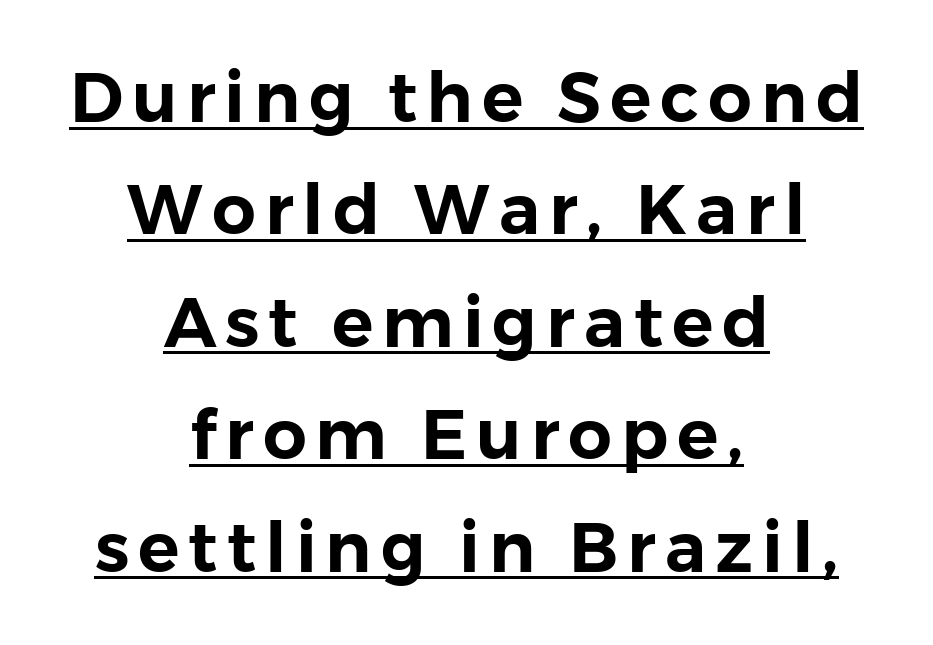
These lines stack symmetrically, like a column narrowing and widening about its center. Is there much room between lines? A standard amount, neither cramped nor airy. The rendering uses natural spacing where letterforms have individual widths. This is underlined copy, the kind a proofreader might mark for attention.
